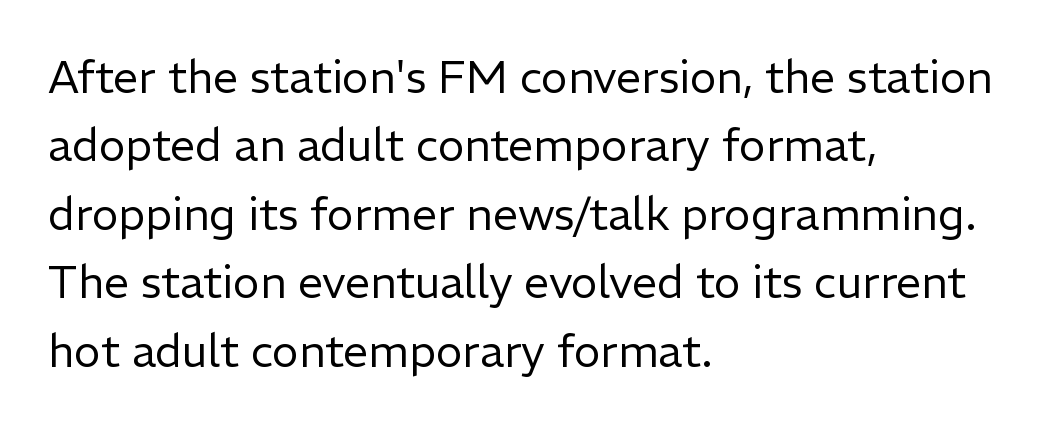
A typesetter would call this proportional, since set widths differ per character. Honestly, there is no underline to notice here at all. Note: no serifs on the glyphs. This rendering uses left alignment, leaving the right contour irregular. The letters stand upright; this is a roman face.
